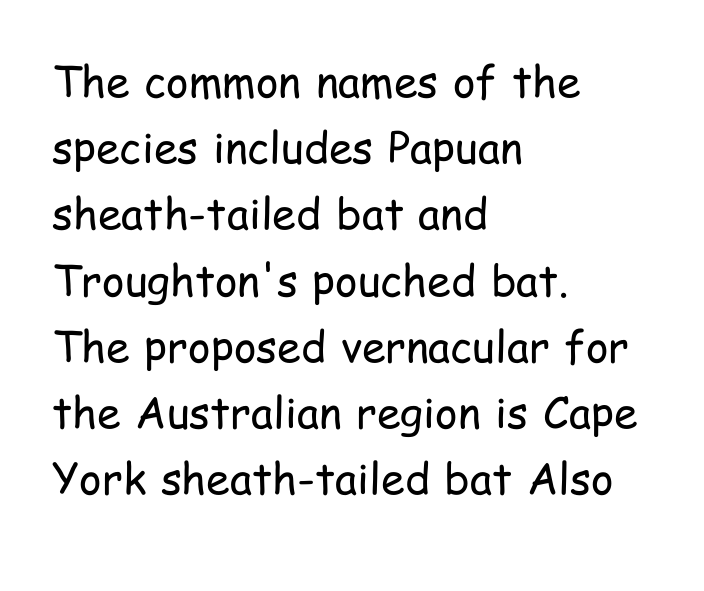
Q: Is the text bold? A: No.
Q: Is the text italic (slanted)? A: No, it is upright.
Q: Is the typeface a serif or a sans-serif typeface? A: Sans-serif.
Q: Is the text underlined? A: No.
Q: How is the paragraph aligned? A: Left-aligned.
Q: Is the spacing between letters normal or unusually wide? A: Normal.
Q: Is the spacing between lines tight, normal or loose? A: Normal.
Q: Width (condensed, normal, or wide)? A: Condensed.
Q: Stroke contrast? A: Low.
Q: x-height? A: Medium.
Q: Monospaced? A: No.
